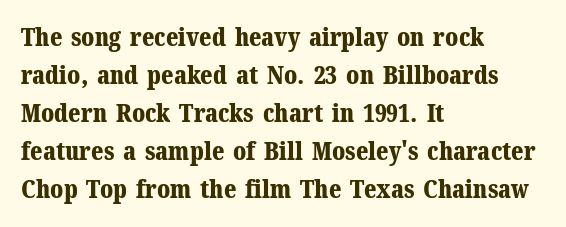
The image shows 25 px bold type, upright; set left-aligned, normal line spacing (1.52x), normal letter spacing, not underlined.
